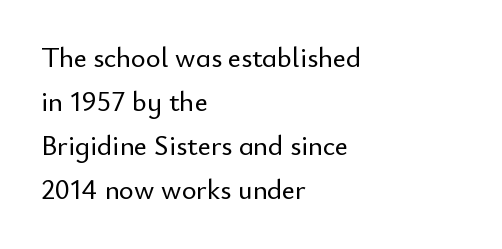
{"serif": "no", "italic": "no", "width": "normal", "stroke_contrast": "low", "x_height": "small", "monospaced": "no", "underline": "no", "align": "left", "line_spacing": "normal", "line_spacing_ratio": 1.57, "letter_spacing": "normal", "letter_spacing_em": 0.0, "glyph_px": 28}
